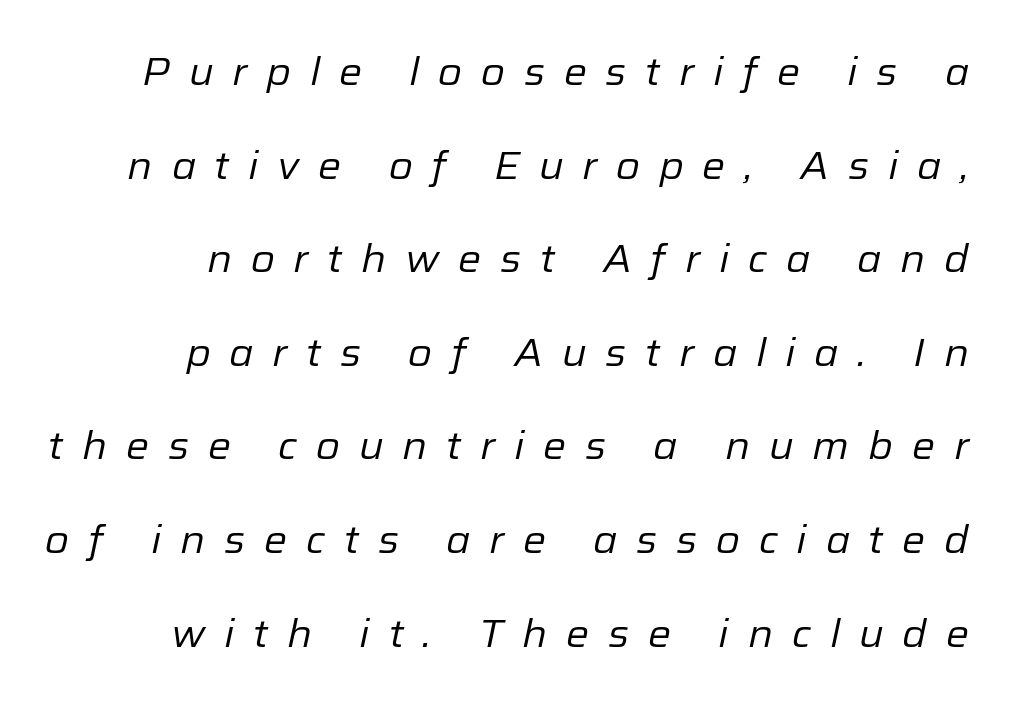
Q: Is the text bold? A: No.
Q: Is the text italic (slanted)? A: Yes, it leans right by about 12 degrees.
Q: Is the text underlined? A: No.
Q: How is the paragraph aligned? A: Right-aligned.
Q: Is the spacing between letters normal or unusually wide? A: Unusually wide.
Q: Is the spacing between lines tight, normal or loose? A: Loose.
Q: Width (condensed, normal, or wide)? A: Normal.
Q: Stroke contrast? A: Low.
Q: x-height? A: Medium.
Q: Monospaced? A: No.
